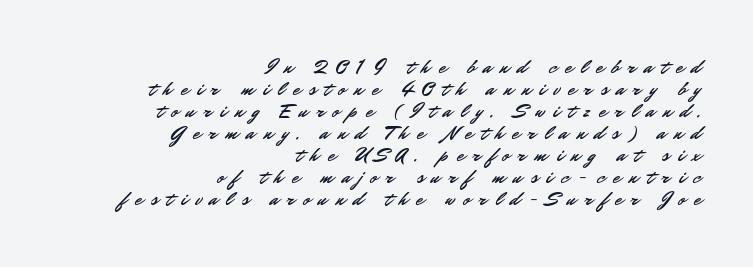
Vertically, the passage feels compressed, each row crowding the next. Is the letter spacing exaggerated? Yes — the characters are pushed far apart. Decoration check: the copy has no underline. Notice how the passage keeps a crisp vertical edge on the right only.
